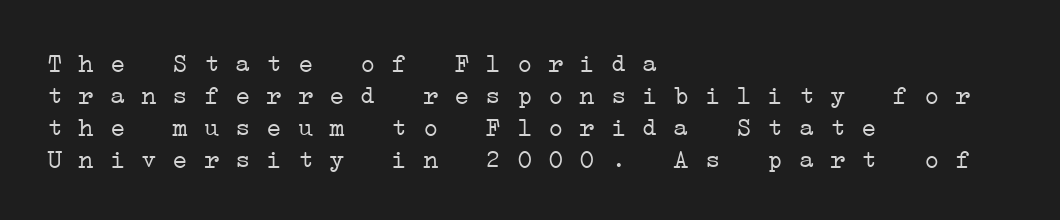
The image shows 26 px text type; set left-aligned, line spacing 1.23x, normal letter spacing, not underlined.
